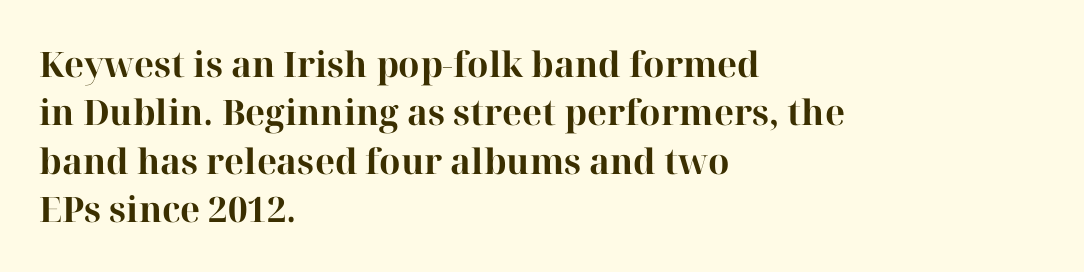
All the whitespace from short lines collects on the right. Students, this is bold: see how much ink each stroke carries. Every character sits straight up, as roman type does. The space beneath each line is pristine and unruled. Default kerning and tracking; the words read as compact shapes.
